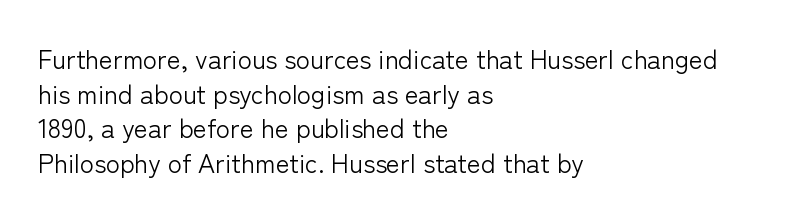
The image shows 26 px text type, upright; set left-aligned, normal line spacing (1.33x), normal letter spacing, not underlined.
